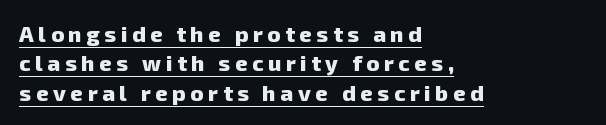
Each line of the rendering has a horizontal stroke beneath the glyphs. Bold? Absolutely — the strokes are thick and heavy. The rendering anchors every line to the left-hand side. The block of text has a typical density, with ordinary space between rows. Caption: expanded tracking, letters set apart.
